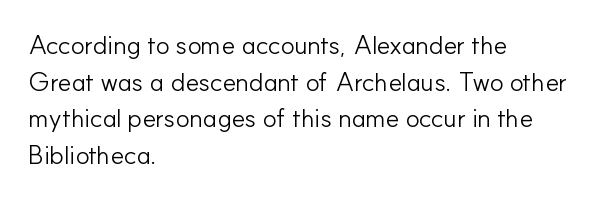
Q: Is the text bold? A: No.
Q: Is the text italic (slanted)? A: No, it is upright.
Q: Is the text underlined? A: No.
Q: How is the paragraph aligned? A: Left-aligned.
Q: Is the spacing between letters normal or unusually wide? A: Normal.
Q: Is the spacing between lines tight, normal or loose? A: Normal.
